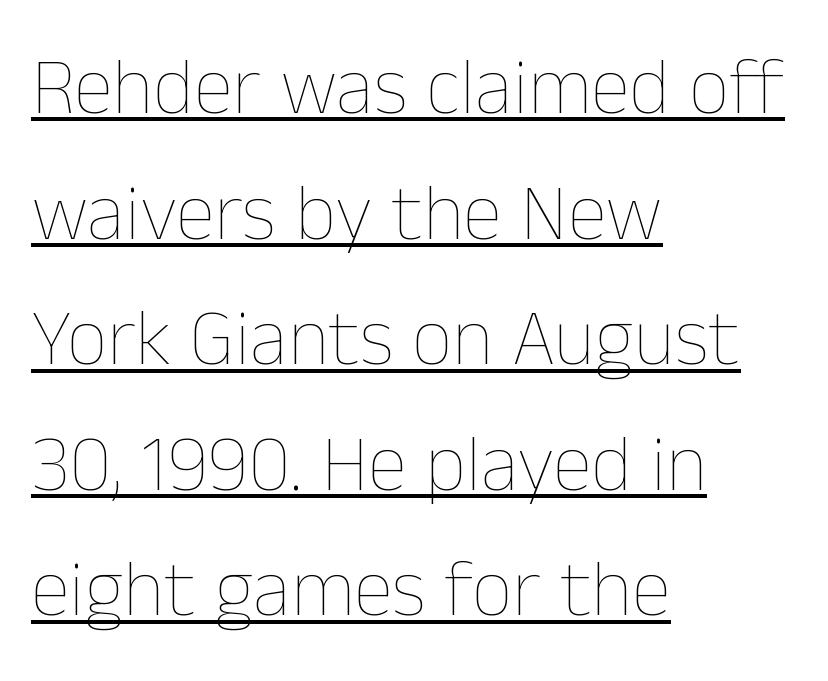
Characters follow at the spacing the type designer built in. Do the characters align in a grid? No, the font is proportional. A continuous stroke trails under the words, as in a hyperlink. Heaviness? Minimal to ordinary, like unemphasized prose.
